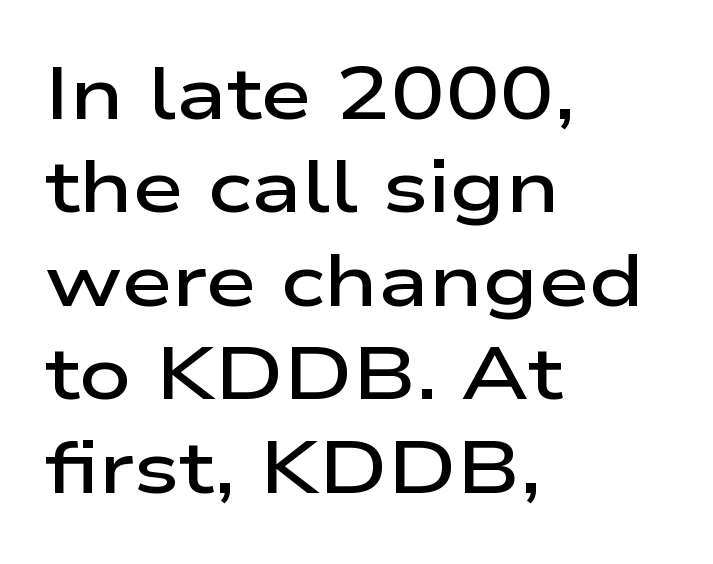
The image shows 73 px semibold, wide sans-serif type, upright; set left-aligned, normal line spacing (1.28x), normal letter spacing, not underlined; low stroke contrast and a medium x-height.
